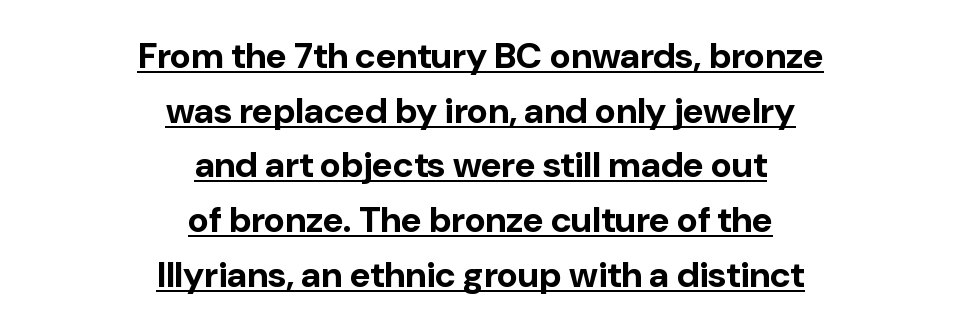
Line spacing here is normal. The whitespace from short lines is split evenly between both sides. The tracking reads as untouched default to a designer's eye. Nope, no serifs anywhere on these letters.
